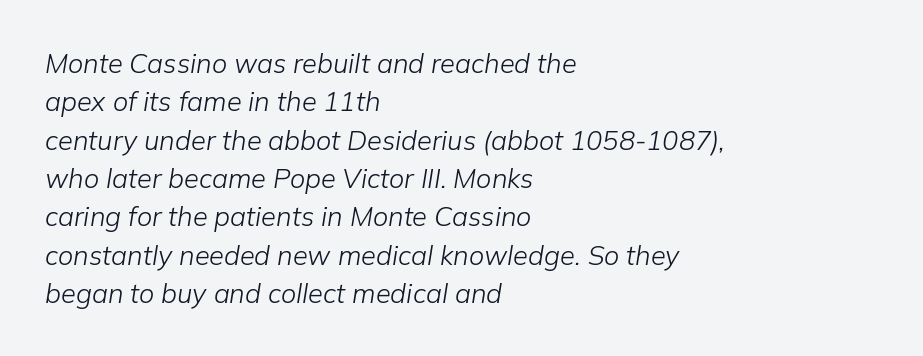
Q: Is the text bold? A: No.
Q: Is the text italic (slanted)? A: Yes, it leans right by about 9 degrees.
Q: Is the text underlined? A: No.
Q: How is the paragraph aligned? A: Left-aligned.
Q: Is the spacing between letters normal or unusually wide? A: Normal.
Q: Is the spacing between lines tight, normal or loose? A: Normal.
